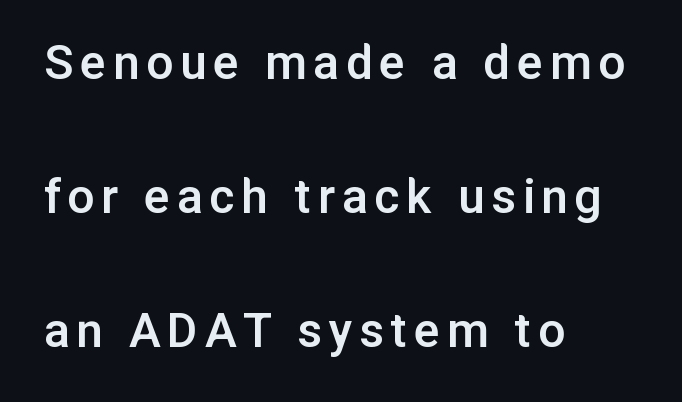
{"serif": "no", "italic": "no", "bold": "semi", "weight": "semibold", "width": "normal", "stroke_contrast": "low", "x_height": "medium", "monospaced": "no", "underline": "no", "align": "left", "line_spacing": "loose", "line_spacing_ratio": 2.48, "glyph_px": 54}
